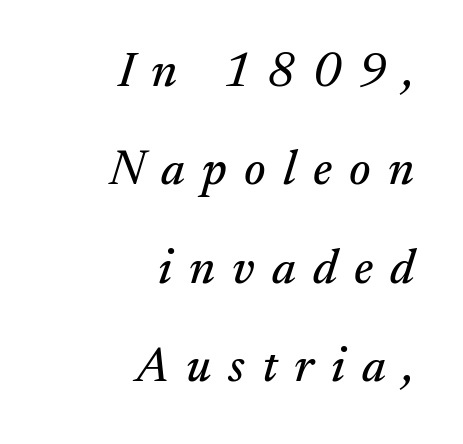
Q: Is the text italic (slanted)? A: Yes, it leans right by about 17 degrees.
Q: Is the typeface a serif or a sans-serif typeface? A: Serif.
Q: Is the text underlined? A: No.
Q: How is the paragraph aligned? A: Right-aligned.
Q: Is the spacing between letters normal or unusually wide? A: Unusually wide.
Q: Is the spacing between lines tight, normal or loose? A: Loose.
Q: Width (condensed, normal, or wide)? A: Normal.
Q: Stroke contrast? A: Medium.
Q: x-height? A: Small.
Q: Monospaced? A: No.
